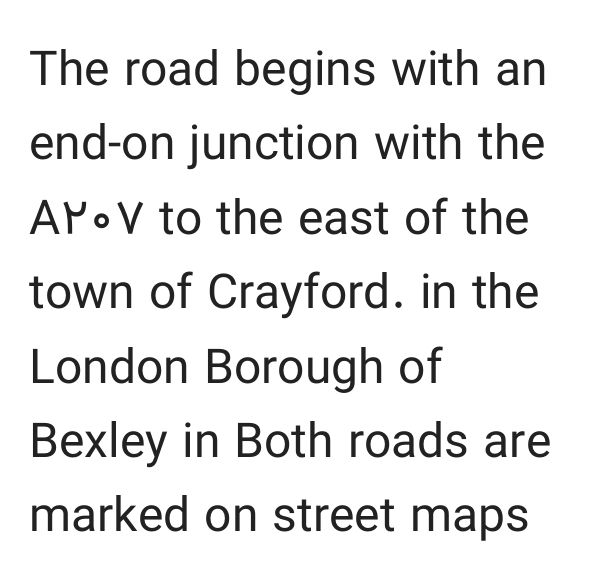
Q: Is the text bold? A: No.
Q: Is the text italic (slanted)? A: No, it is upright.
Q: Is the typeface a serif or a sans-serif typeface? A: Sans-serif.
Q: Is the text underlined? A: No.
Q: How is the paragraph aligned? A: Left-aligned.
Q: Is the spacing between letters normal or unusually wide? A: Normal.
Q: Is the spacing between lines tight, normal or loose? A: Normal.
Q: Width (condensed, normal, or wide)? A: Normal.
Q: Stroke contrast? A: Low.
Q: x-height? A: Medium.
Q: Monospaced? A: No.
